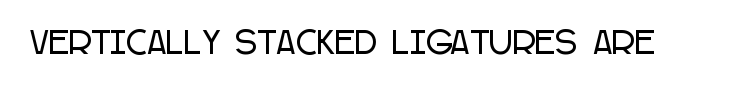
Italic: no, the glyphs are upright roman. You could not count columns in this text — the font is proportionally spaced. Between one letter and the next there's only the usual sliver of space. Type style note: lacks serifs.
